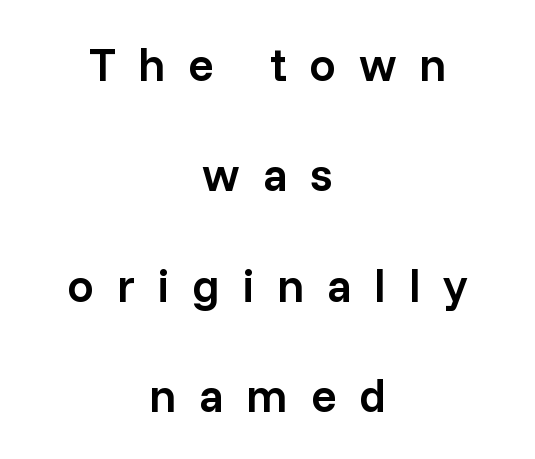
Weight check: semibold — heavier than regular, not quite bold. Vertical strokes here are truly vertical. Any mark beneath the type? The region is blank. One-word summary of the alignment: center. Character widths vary here, with narrow letters taking less room than wide ones. The space between consecutive lines is lavish.
